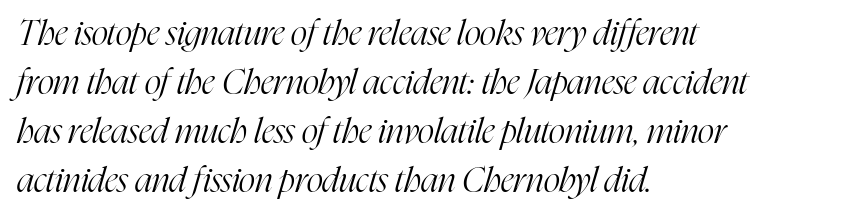
Q: Is the text bold? A: No.
Q: Is the text italic (slanted)? A: Yes, it leans right by about 16 degrees.
Q: Is the typeface a serif or a sans-serif typeface? A: Serif.
Q: Is the text underlined? A: No.
Q: How is the paragraph aligned? A: Left-aligned.
Q: Is the spacing between letters normal or unusually wide? A: Normal.
Q: Is the spacing between lines tight, normal or loose? A: Normal.
Q: Width (condensed, normal, or wide)? A: Condensed.
Q: Stroke contrast? A: High.
Q: x-height? A: Medium.
Q: Monospaced? A: No.
